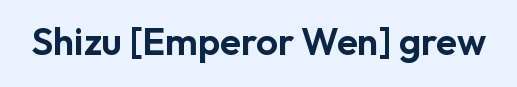
The image shows 38 px sans-serif type, upright; set normal letter spacing, not underlined; low stroke contrast and a medium x-height.
